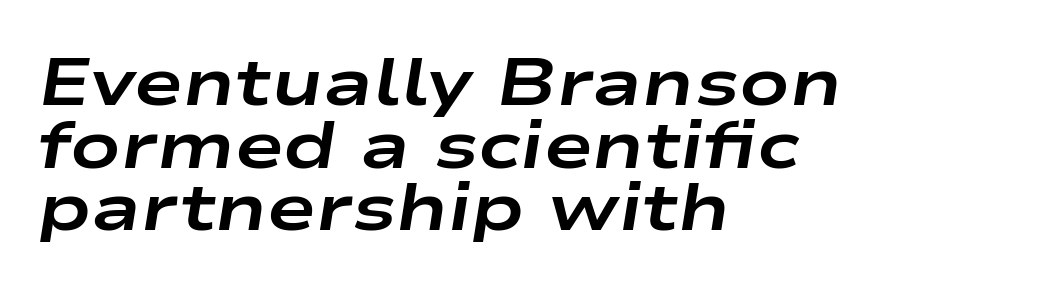
{"italic": "yes", "lean": "right", "slant_degrees": 9, "bold": "yes", "weight": "bold", "width": "wide", "stroke_contrast": "low", "x_height": "medium", "monospaced": "no", "underline": "no", "align": "left", "line_spacing": "tight", "line_spacing_ratio": 0.95, "letter_spacing": "normal", "letter_spacing_em": 0.0, "glyph_px": 66}
